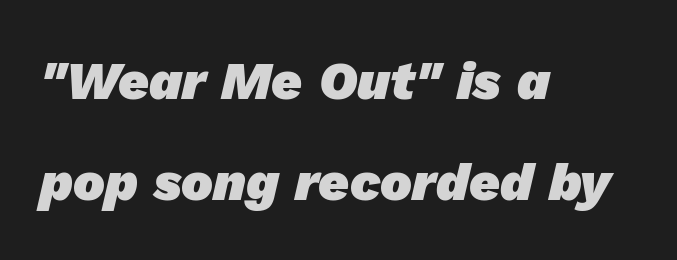
The image shows 53 px heavy sans-serif type; set left-aligned, loose line spacing (1.91x), normal letter spacing, not underlined; low stroke contrast and a medium x-height.
